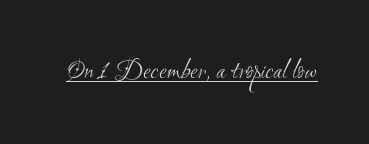
Q: Is the text bold? A: No.
Q: Is the typeface a serif or a sans-serif typeface? A: Sans-serif.
Q: Is the text underlined? A: Yes.
Q: Is the spacing between letters normal or unusually wide? A: Normal.
Q: Width (condensed, normal, or wide)? A: Condensed.
Q: Stroke contrast? A: Medium.
Q: x-height? A: Small.
Q: Monospaced? A: No.
